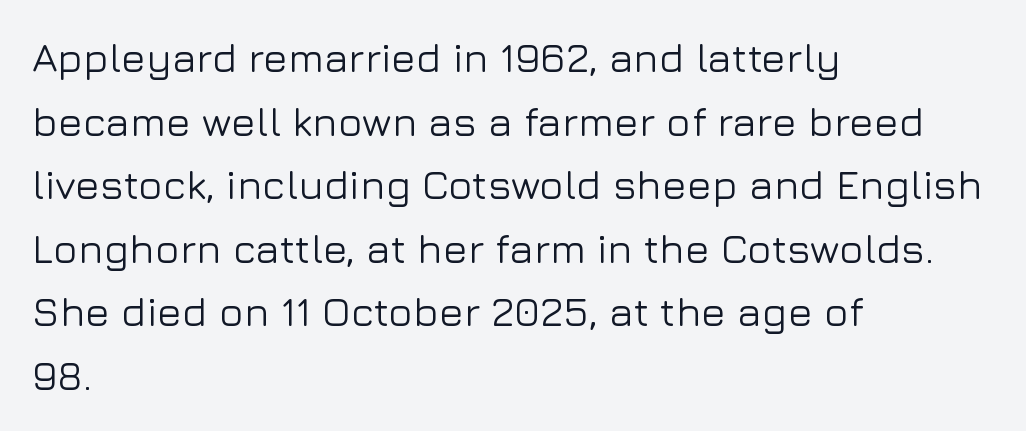
Q: Is the text italic (slanted)? A: No, it is upright.
Q: Is the typeface a serif or a sans-serif typeface? A: Sans-serif.
Q: Is the text underlined? A: No.
Q: How is the paragraph aligned? A: Left-aligned.
Q: Is the spacing between letters normal or unusually wide? A: Normal.
Q: Is the spacing between lines tight, normal or loose? A: Normal.
Q: Width (condensed, normal, or wide)? A: Normal.
Q: Stroke contrast? A: Low.
Q: x-height? A: Medium.
Q: Monospaced? A: No.
